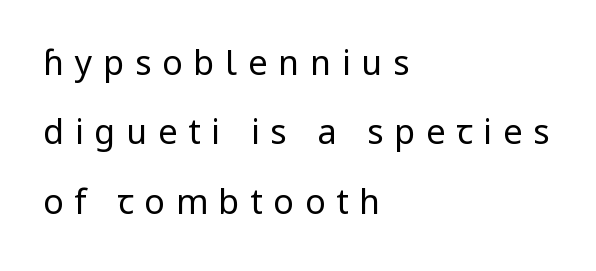
Do the letters lean? They stand straight. Whoever set this chose breathing room over compactness in the vertical rhythm. Do the characters align in a grid? No, the font is proportional. Is the block centered? No — it sits flush against the left margin. Does extra space separate the letters? Yes, quite a lot of it. Check where the strokes stop: nothing finishes them off — pure sans.
